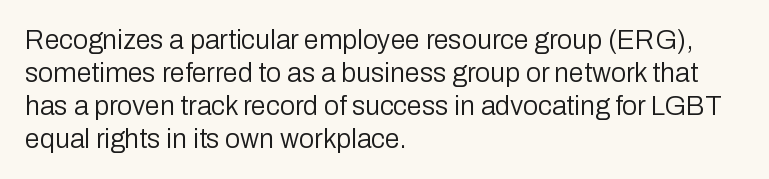
The image shows 27 px text type, upright; set left-aligned, line spacing 1.22x, normal letter spacing, not underlined.
